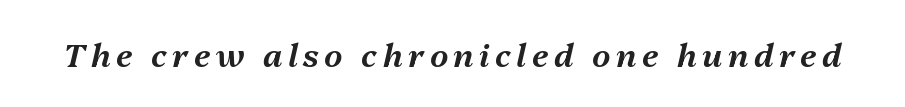
Q: Is the text italic (slanted)? A: Yes, it leans right by about 13 degrees.
Q: Is the text underlined? A: No.
Q: Width (condensed, normal, or wide)? A: Normal.
Q: Stroke contrast? A: Medium.
Q: x-height? A: Medium.
Q: Monospaced? A: No.
